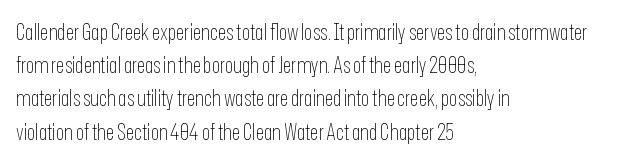
Tall strokes in this sample are plumb rather than angled. Weight: regular or lighter. Tracking value appears to be zero — textbook default spacing. The passage shown stacks its lines at a standard gap. The lines in this sample share a left origin and differ only in where they stop. Anything drawn beneath the words? Only blank space.
